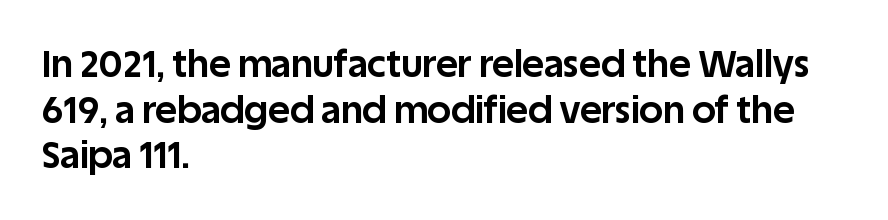
Q: Is the text bold? A: Yes.
Q: Is the text italic (slanted)? A: No, it is upright.
Q: Is the typeface a serif or a sans-serif typeface? A: Sans-serif.
Q: Is the text underlined? A: No.
Q: How is the paragraph aligned? A: Left-aligned.
Q: Is the spacing between letters normal or unusually wide? A: Normal.
Q: Width (condensed, normal, or wide)? A: Normal.
Q: Stroke contrast? A: Low.
Q: x-height? A: Large.
Q: Monospaced? A: No.
